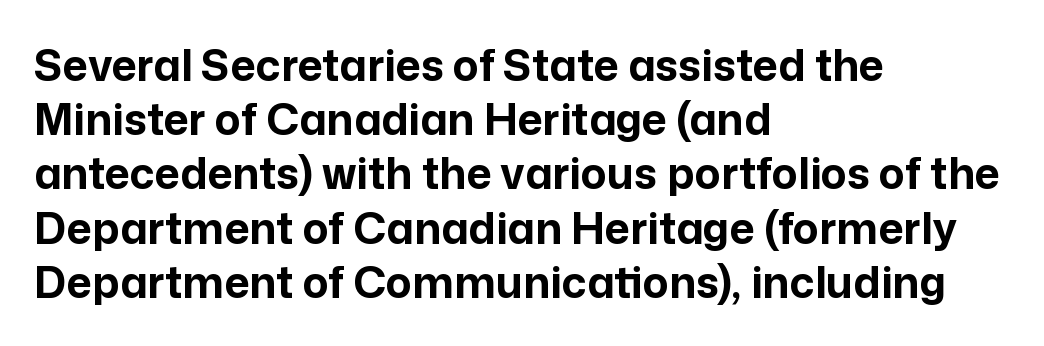
The image shows 43 px bold sans-serif type, upright; set left-aligned, normal line spacing (1.26x), normal letter spacing, not underlined; low stroke contrast and a medium x-height.
